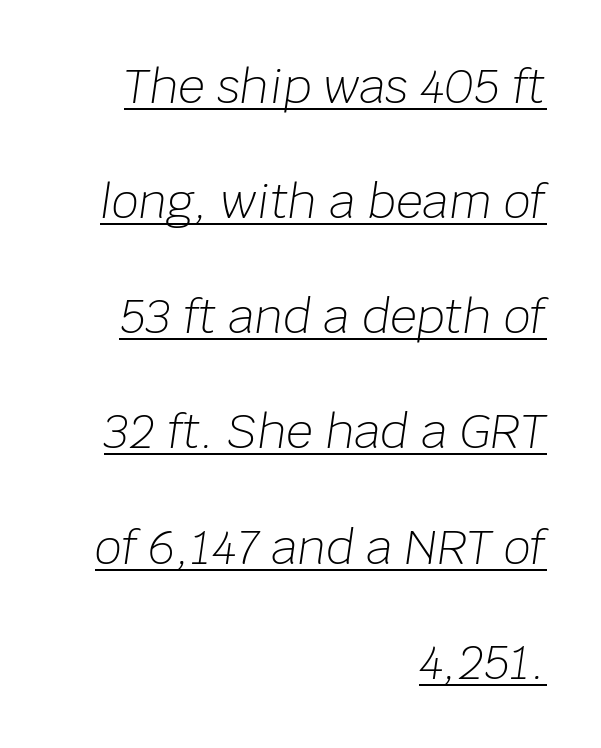
{"italic": "yes", "lean": "right", "slant_degrees": 8, "bold": "no", "weight": "light", "width": "normal", "stroke_contrast": "low", "x_height": "large", "monospaced": "no", "underline": "yes", "align": "right", "line_spacing": "loose", "line_spacing_ratio": 2.45, "letter_spacing": "normal", "letter_spacing_em": 0.0, "glyph_px": 47}
